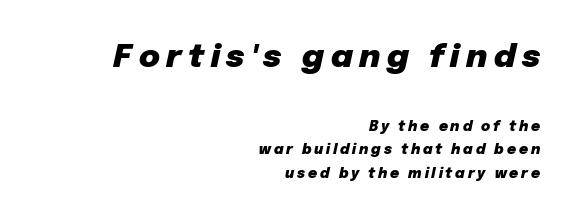
Q: Is the text bold? A: Yes.
Q: Is the text italic (slanted)? A: Yes, it leans right by about 12 degrees.
Q: Is the text underlined? A: No.
Q: How is the paragraph aligned? A: Right-aligned.
Q: Is the spacing between letters normal or unusually wide? A: Unusually wide.
Q: Is the spacing between lines tight, normal or loose? A: Normal.
Q: Which block of text is set in a larger size, the first (top) or the second (bottom)? A: The first (top) one.
Q: Width (condensed, normal, or wide)? A: Normal.
Q: Stroke contrast? A: Low.
Q: x-height? A: Medium.
Q: Monospaced? A: No.
